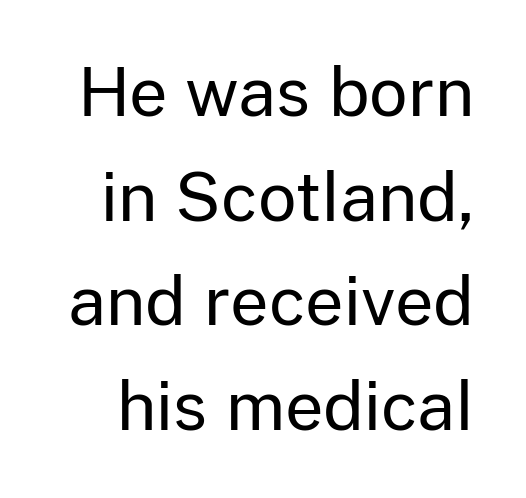
Quick note: underline off. When letters stand straight like this, we call the style roman or upright. Words appear dense and cohesive because spacing is normal. Font category for this specimen: sans-serif. You could not count columns in this text — the font is proportionally spaced.
